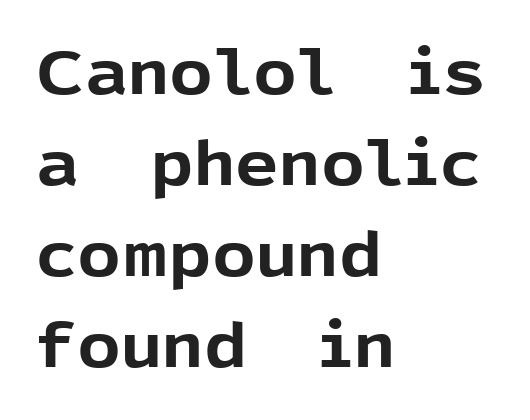
{"serif": "no", "italic": "no", "bold": "yes", "weight": "bold", "width": "normal", "x_height": "medium", "monospaced": "no", "underline": "no", "align": "left", "line_spacing": "normal", "line_spacing_ratio": 1.49, "letter_spacing": "normal", "letter_spacing_em": 0.0, "glyph_px": 61}
